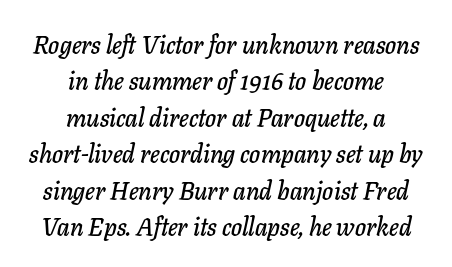
Q: Is the text italic (slanted)? A: Yes, it leans right by about 11 degrees.
Q: Is the text underlined? A: No.
Q: How is the paragraph aligned? A: Centered.
Q: Is the spacing between letters normal or unusually wide? A: Normal.
Q: Is the spacing between lines tight, normal or loose? A: Normal.
